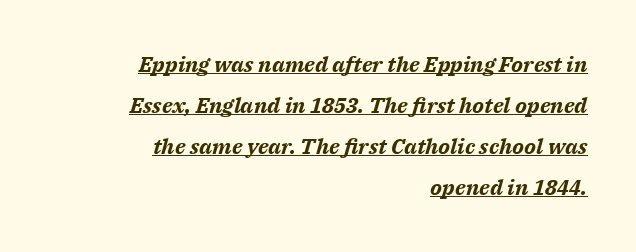
What weight is shown? A full bold with thick strokes. Like a heading marked for emphasis, these lines bear an underscore. Inter-character spacing is left at the font's built-in metrics. The letters are slanted; this is an italic face.
